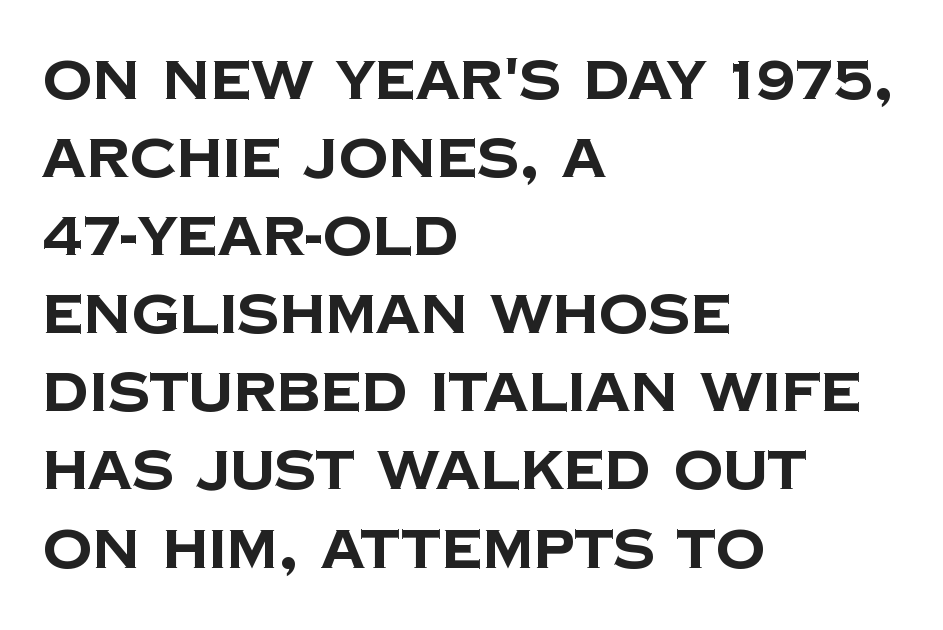
Q: Is the text bold? A: Yes.
Q: Is the typeface a serif or a sans-serif typeface? A: Sans-serif.
Q: Is the text underlined? A: No.
Q: How is the paragraph aligned? A: Left-aligned.
Q: Is the spacing between letters normal or unusually wide? A: Normal.
Q: Is the spacing between lines tight, normal or loose? A: Normal.
Q: Width (condensed, normal, or wide)? A: Normal.
Q: Stroke contrast? A: Low.
Q: x-height? A: Large.
Q: Monospaced? A: No.
